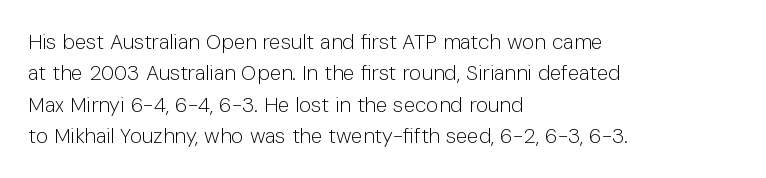
{"italic": "no", "bold": "no", "underline": "no", "align": "left", "line_spacing": "normal", "line_spacing_ratio": 1.49, "letter_spacing": "normal", "letter_spacing_em": 0.0, "glyph_px": 21}
